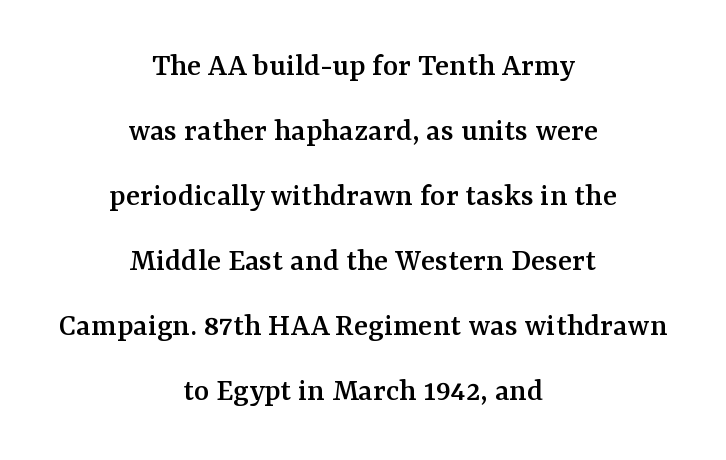
{"serif": "yes", "italic": "no", "width": "normal", "stroke_contrast": "medium", "x_height": "medium", "monospaced": "no", "underline": "no", "align": "center", "line_spacing": "loose", "line_spacing_ratio": 1.97, "letter_spacing": "normal", "letter_spacing_em": 0.0, "glyph_px": 33}
